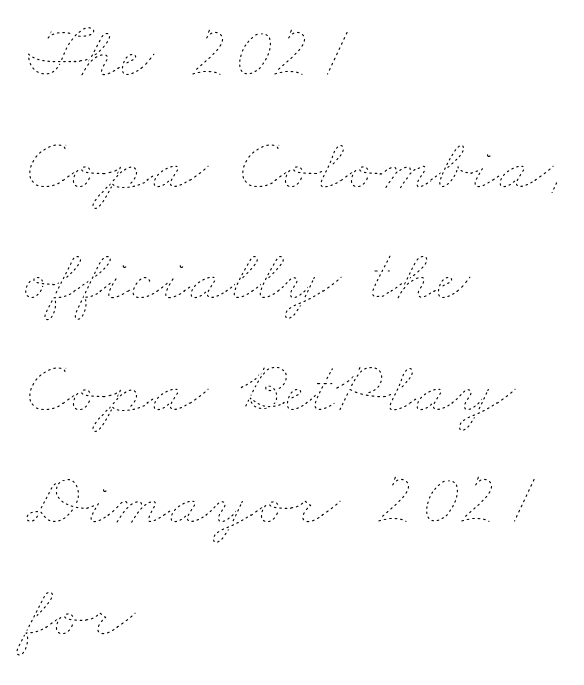
Q: Is the text bold? A: No.
Q: Is the text underlined? A: No.
Q: How is the paragraph aligned? A: Left-aligned.
Q: Is the spacing between letters normal or unusually wide? A: Normal.
Q: Is the spacing between lines tight, normal or loose? A: Normal.
Q: Width (condensed, normal, or wide)? A: Wide.
Q: Stroke contrast? A: Low.
Q: x-height? A: Small.
Q: Monospaced? A: No.
